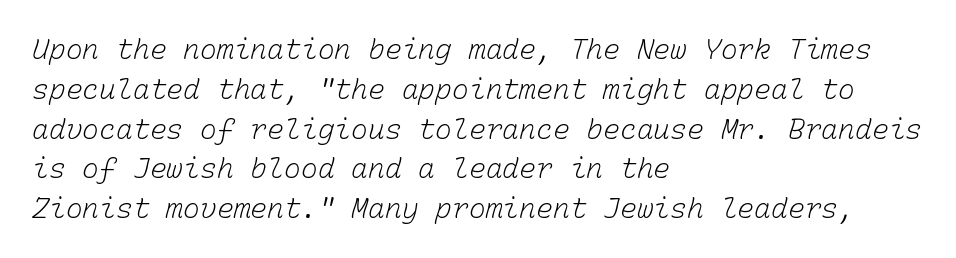
{"bold": "no", "weight": "light", "width": "normal", "stroke_contrast": "low", "x_height": "medium", "monospaced": "yes", "underline": "no", "align": "left", "line_spacing": "normal", "line_spacing_ratio": 1.42, "letter_spacing": "normal", "letter_spacing_em": 0.0, "glyph_px": 28}
